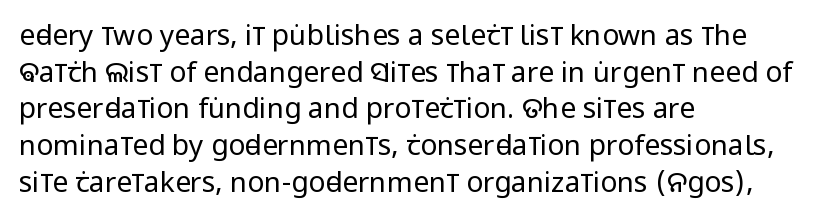
The gaps between neighbouring characters are ordinary and unremarkable. Each new line begins a customary step beneath the previous one. No heavy texture on the line: the type isn't bold. Think of a printed novel: that variable character pitch is what you see here. The lines are quadded left.
